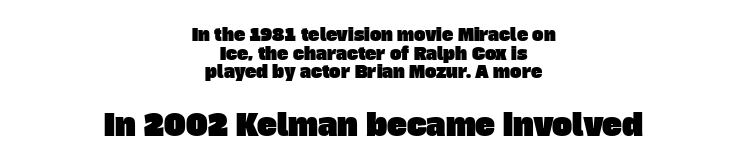
Q: Is the typeface a serif or a sans-serif typeface? A: Sans-serif.
Q: Is the text underlined? A: No.
Q: How is the paragraph aligned? A: Centered.
Q: Is the spacing between letters normal or unusually wide? A: Normal.
Q: Is the spacing between lines tight, normal or loose? A: Tight.
Q: Which block of text is set in a larger size, the first (top) or the second (bottom)? A: The second (bottom) one.
Q: Width (condensed, normal, or wide)? A: Normal.
Q: Stroke contrast? A: Low.
Q: x-height? A: Large.
Q: Monospaced? A: No.
